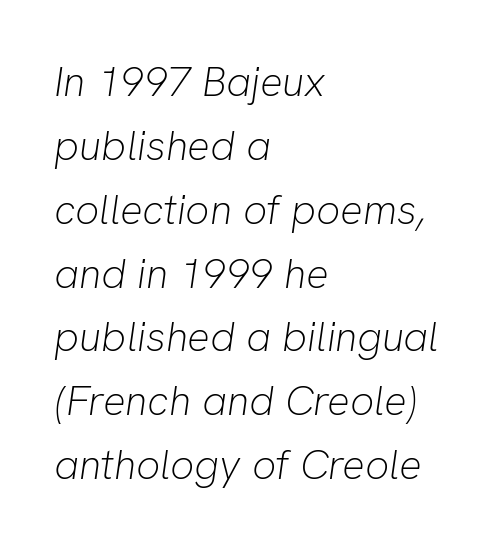
{"italic": "yes", "lean": "right", "slant_degrees": 8, "bold": "no", "weight": "light", "width": "normal", "stroke_contrast": "low", "x_height": "medium", "monospaced": "no", "underline": "no", "align": "left", "line_spacing": "normal", "line_spacing_ratio": 1.52, "letter_spacing": "normal", "letter_spacing_em": 0.0, "glyph_px": 42}
